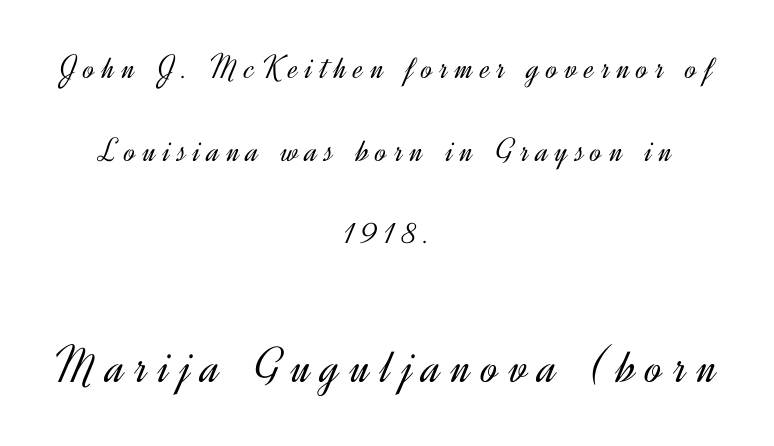
The image shows 51 px light sans-serif type; set centered, loose line spacing (2.43x), unusually wide letter spacing (+0.21 em), not underlined; the second (bottom) block is 1.5x larger; a small x-height.
